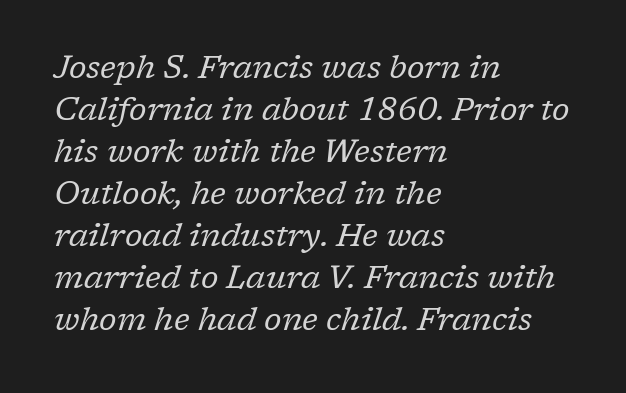
{"serif": "yes", "italic": "yes", "lean": "right", "slant_degrees": 17, "bold": "no", "weight": "regular", "width": "normal", "stroke_contrast": "low", "x_height": "medium", "monospaced": "no", "underline": "no", "align": "left", "line_spacing": "normal", "line_spacing_ratio": 1.31, "letter_spacing": "normal", "letter_spacing_em": 0.0, "glyph_px": 32}
